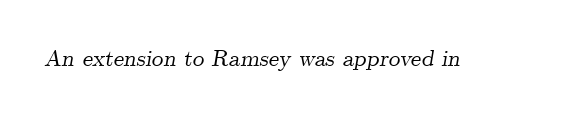
Emphasis-style slanted type is in use. Observe the ordinary spacing: letters are neighbours, not strangers. No word sits above an underline.
